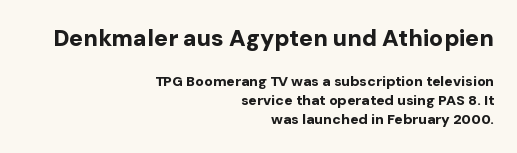
Q: Is the text bold? A: Yes.
Q: Is the text italic (slanted)? A: No, it is upright.
Q: Is the text underlined? A: No.
Q: How is the paragraph aligned? A: Right-aligned.
Q: Is the spacing between letters normal or unusually wide? A: Normal.
Q: Is the spacing between lines tight, normal or loose? A: Normal.
Q: Which block of text is set in a larger size, the first (top) or the second (bottom)? A: The first (top) one.
